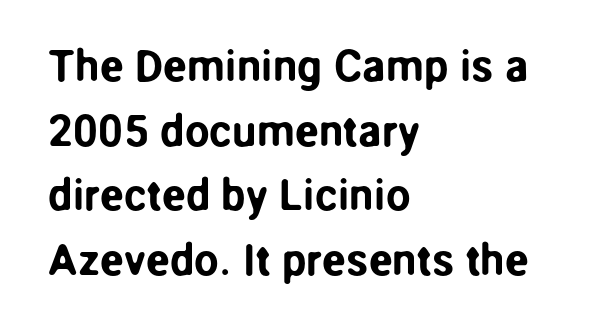
Q: Is the text italic (slanted)? A: No, it is upright.
Q: Is the typeface a serif or a sans-serif typeface? A: Sans-serif.
Q: Is the text underlined? A: No.
Q: How is the paragraph aligned? A: Left-aligned.
Q: Is the spacing between letters normal or unusually wide? A: Normal.
Q: Is the spacing between lines tight, normal or loose? A: Normal.
Q: Width (condensed, normal, or wide)? A: Normal.
Q: Stroke contrast? A: Low.
Q: x-height? A: Medium.
Q: Monospaced? A: No.
